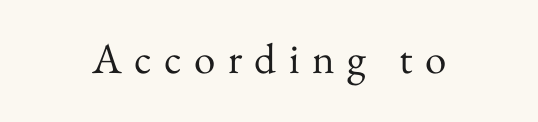
Q: Is the text bold? A: No.
Q: Is the text italic (slanted)? A: No, it is upright.
Q: Is the typeface a serif or a sans-serif typeface? A: Serif.
Q: Is the text underlined? A: No.
Q: Is the spacing between letters normal or unusually wide? A: Unusually wide.
Q: Width (condensed, normal, or wide)? A: Normal.
Q: Stroke contrast? A: Medium.
Q: x-height? A: Small.
Q: Monospaced? A: No.
